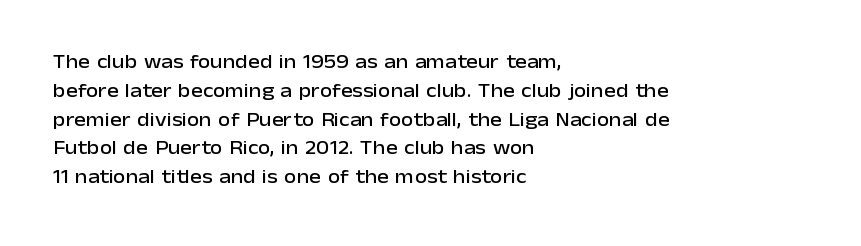
{"italic": "no", "underline": "no", "align": "left", "line_spacing": "normal", "line_spacing_ratio": 1.44, "letter_spacing": "normal", "letter_spacing_em": 0.0, "glyph_px": 20}
